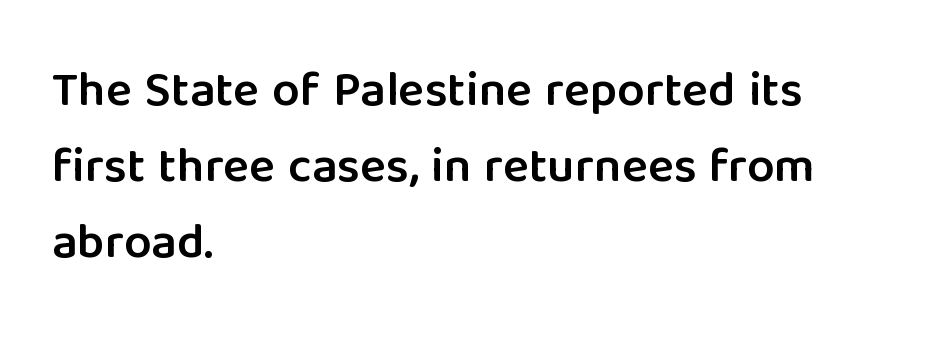
Q: Is the text bold? A: Semi-bold.
Q: Is the text italic (slanted)? A: No, it is upright.
Q: Is the typeface a serif or a sans-serif typeface? A: Sans-serif.
Q: Is the text underlined? A: No.
Q: How is the paragraph aligned? A: Left-aligned.
Q: Is the spacing between letters normal or unusually wide? A: Normal.
Q: Is the spacing between lines tight, normal or loose? A: Normal.
Q: Width (condensed, normal, or wide)? A: Normal.
Q: Stroke contrast? A: Low.
Q: x-height? A: Medium.
Q: Monospaced? A: No.
